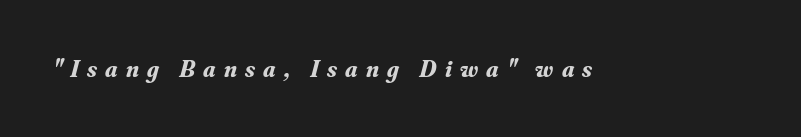
Q: Is the text bold? A: Yes.
Q: Is the text italic (slanted)? A: Yes, it leans right by about 16 degrees.
Q: Is the text underlined? A: No.
Q: Is the spacing between letters normal or unusually wide? A: Unusually wide.
